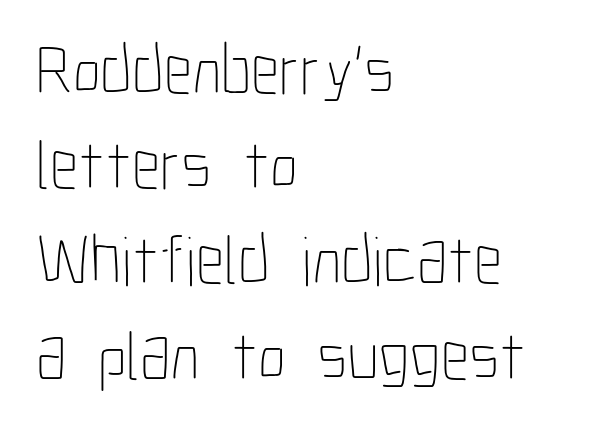
{"italic": "no", "bold": "no", "weight": "thin", "width": "condensed", "stroke_contrast": "low", "x_height": "medium", "monospaced": "no", "underline": "no", "align": "left", "line_spacing": "normal", "line_spacing_ratio": 1.36, "letter_spacing": "normal", "letter_spacing_em": 0.0, "glyph_px": 70}
